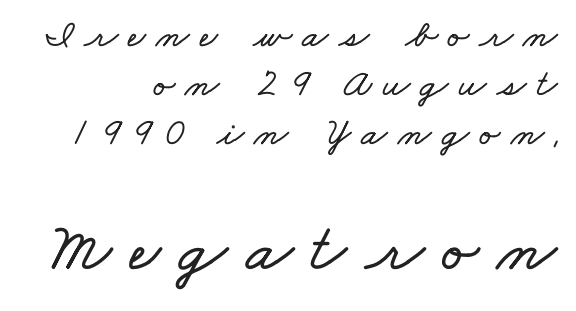
The baseline area is clear. Is this a fixed-width face? No — the glyphs have proportional, varying widths. All the whitespace from short lines collects on the left. This layout puts the modest block above and the oversized block below. Summary of vertical rhythm: regular, with standard interline spacing.
